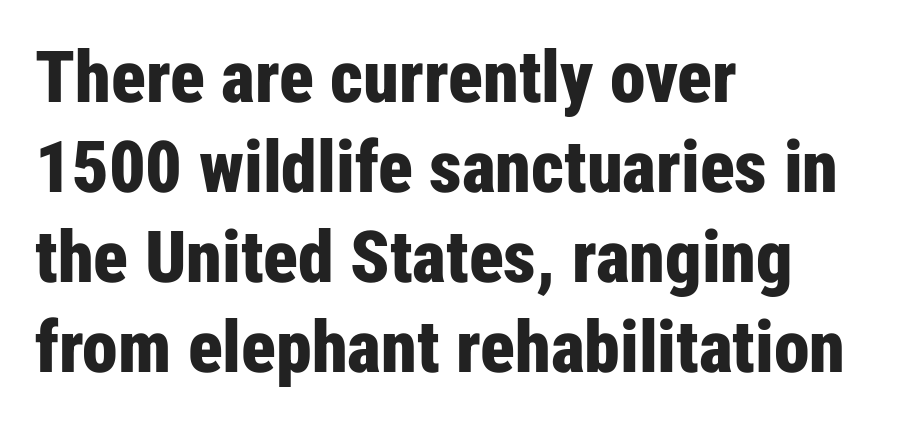
{"serif": "no", "italic": "no", "bold": "yes", "weight": "bold", "width": "condensed", "stroke_contrast": "low", "x_height": "medium", "monospaced": "no", "underline": "no", "align": "left", "line_spacing": "normal", "line_spacing_ratio": 1.25, "letter_spacing": "normal", "letter_spacing_em": 0.0, "glyph_px": 72}
